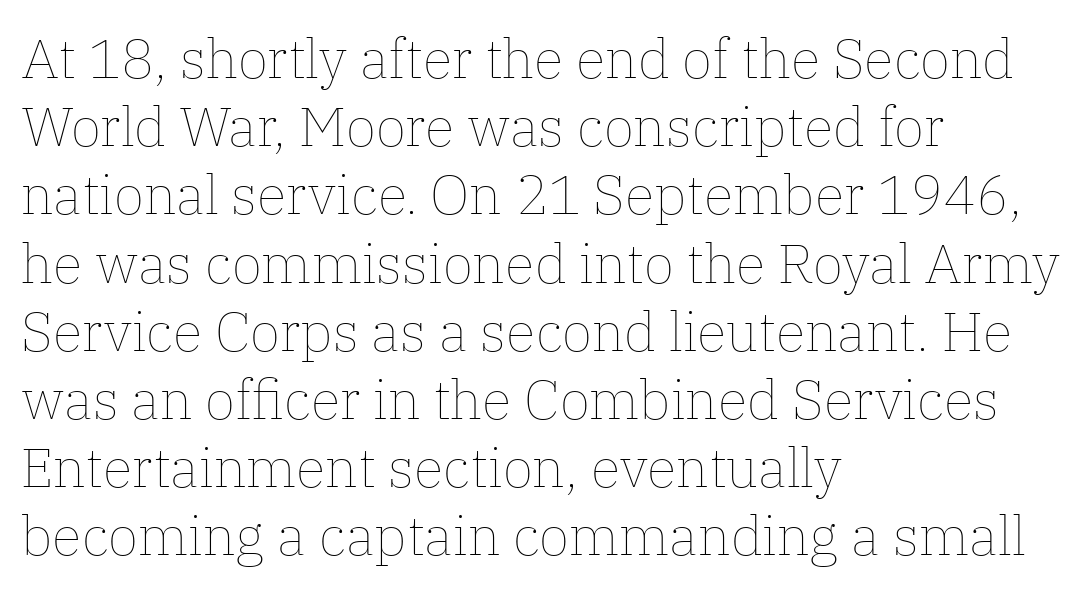
{"italic": "no", "bold": "no", "weight": "thin", "width": "normal", "stroke_contrast": "low", "x_height": "medium", "monospaced": "no", "underline": "no", "align": "left", "line_spacing_ratio": 1.24, "letter_spacing": "normal", "letter_spacing_em": 0.0, "glyph_px": 55}
